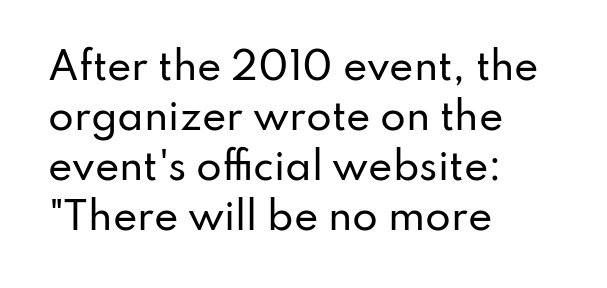
Line starts are locked; line ends wander. This sample uses plain, unmodified letter spacing. The string is rendered with underlining switched off. Is there much room between lines? A standard amount, neither cramped nor airy. Grotesque or geometric, the face here clearly has no serifs.
